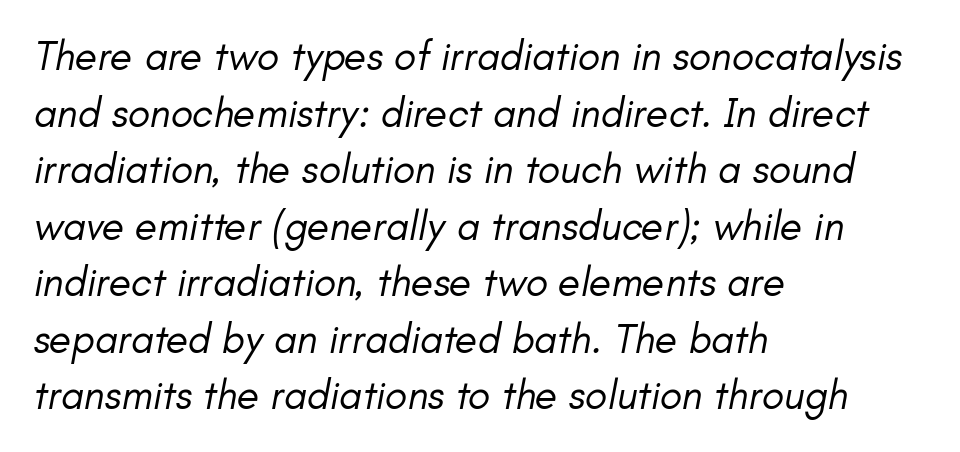
{"italic": "yes", "lean": "right", "slant_degrees": 11, "bold": "no", "weight": "regular", "width": "normal", "stroke_contrast": "low", "x_height": "small", "monospaced": "no", "underline": "no", "align": "left", "line_spacing": "normal", "line_spacing_ratio": 1.38, "letter_spacing": "normal", "letter_spacing_em": 0.0, "glyph_px": 41}
